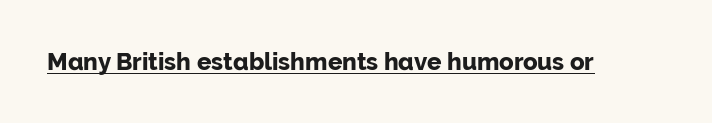
{"italic": "no", "bold": "yes", "underline": "yes", "letter_spacing": "normal", "letter_spacing_em": 0.0, "glyph_px": 24}
